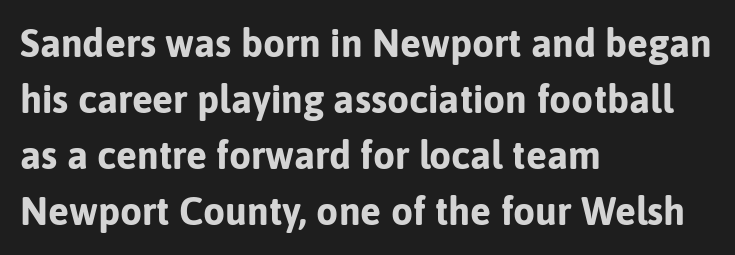
{"serif": "no", "italic": "no", "bold": "yes", "weight": "bold", "width": "normal", "stroke_contrast": "low", "x_height": "medium", "monospaced": "no", "underline": "no", "align": "left", "line_spacing": "normal", "line_spacing_ratio": 1.44, "letter_spacing": "normal", "letter_spacing_em": 0.0, "glyph_px": 39}
